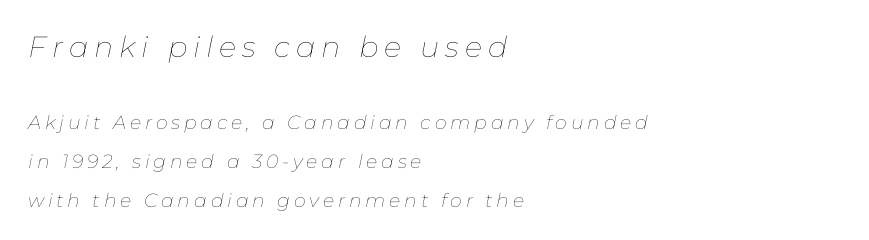
The image shows 29 px thin type, italic (leaning right); set left-aligned, loose line spacing (2.04x), unusually wide letter spacing (+0.2 em), not underlined; the first (top) block is 1.53x larger; low stroke contrast and a medium x-height.
